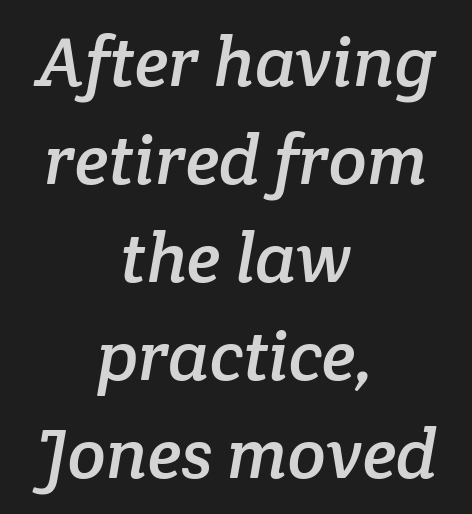
The image shows 70 px serif type; set centered, normal line spacing (1.4x), normal letter spacing, not underlined; low stroke contrast and a medium x-height.
